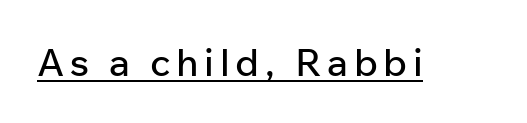
{"serif": "no", "italic": "no", "width": "normal", "stroke_contrast": "low", "x_height": "medium", "monospaced": "no", "underline": "yes", "glyph_px": 38}
